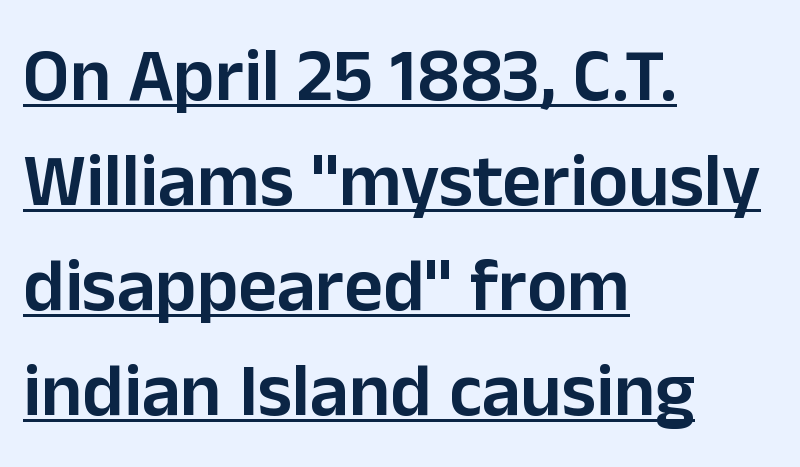
Here the glyphs are tracked normally, forming tight word shapes. Rows of type keep a routine distance in the vertical direction. The lettering holds an erect, upright posture throughout. The typesetter chose a ragged-right arrangement here. Typesetter's note: demi weight, one step under bold.
